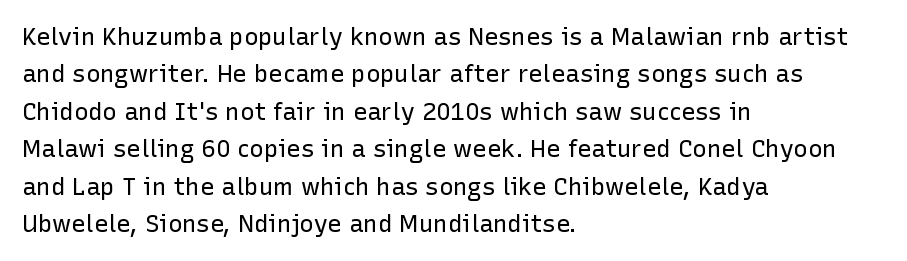
{"italic": "no", "bold": "no", "underline": "no", "align": "left", "line_spacing": "normal", "line_spacing_ratio": 1.56, "letter_spacing": "normal", "letter_spacing_em": 0.0, "glyph_px": 24}
